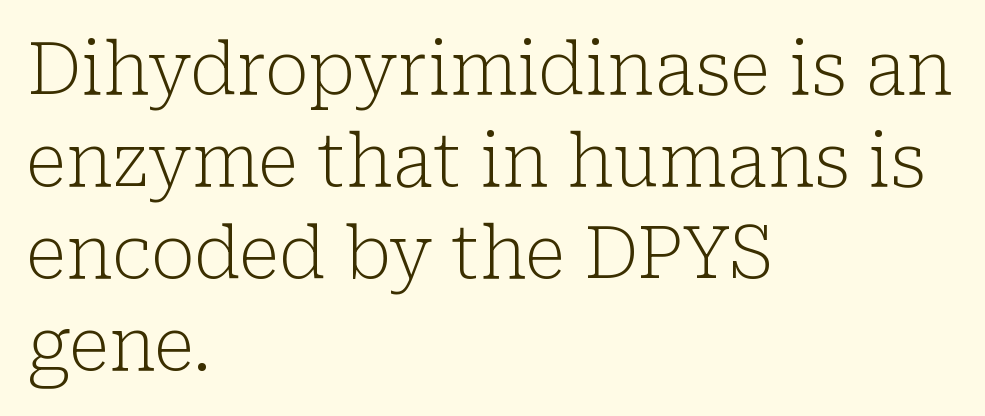
The image shows 72 px light serif type, upright; set left-aligned, normal line spacing (1.28x), normal letter spacing, not underlined; low stroke contrast and a medium x-height.
